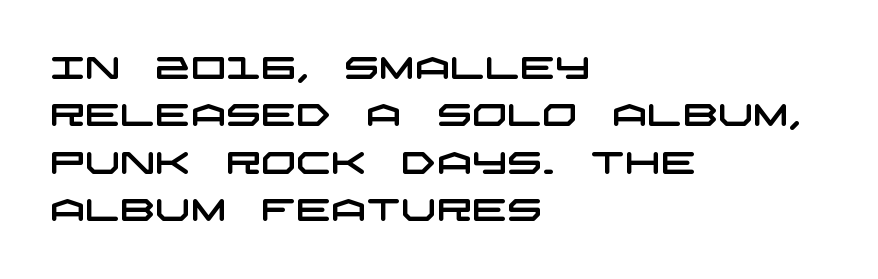
Whoever set this chose a conventional vertical rhythm. The space beneath each line is pristine and unruled. Regarding serifs, this sample does without them. Honestly, the letter spacing is just normal — you wouldn't notice it.
